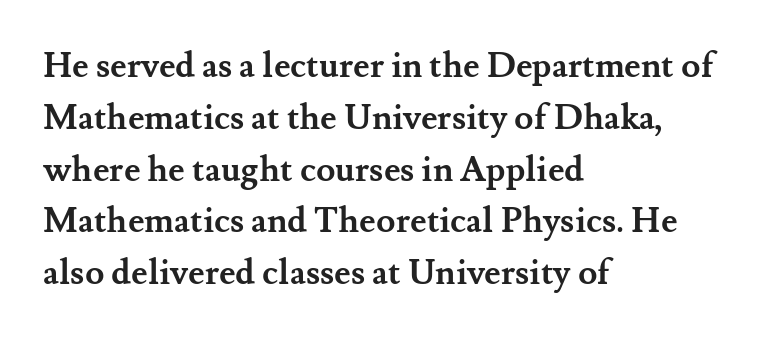
Every row of glyphs begins at an identical x-position on the left. Examine the stroke ends and you'll spot serifs. The foot of each line stays bare and open. The passage shown has conventional tracking throughout. Do the letters lean? They stand straight. Strong, thick strokes mark this as bold type.
